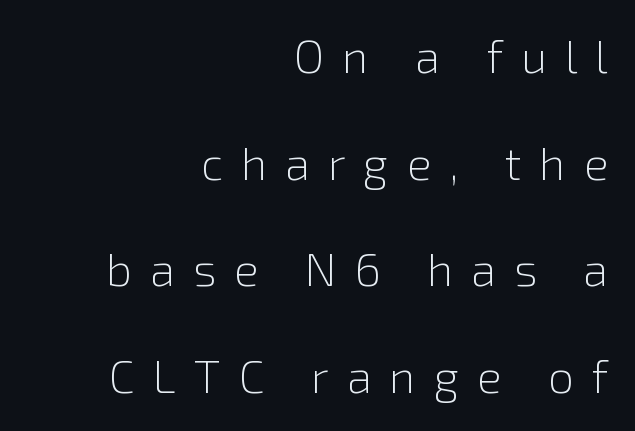
The image shows 46 px light sans-serif type, upright; set right-aligned, loose line spacing (2.32x), unusually wide letter spacing (+0.39 em), not underlined; low stroke contrast and a medium x-height.
